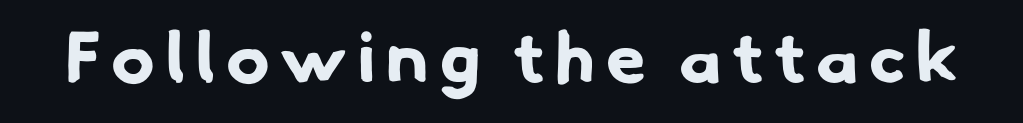
{"serif": "no", "bold": "yes", "weight": "bold", "width": "normal", "stroke_contrast": "low", "x_height": "small", "monospaced": "no", "underline": "no", "glyph_px": 72}
